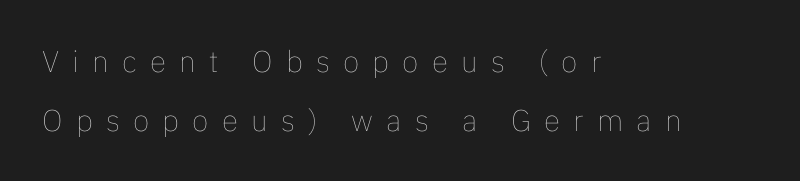
The image shows 30 px thin type, upright; set left-aligned, loose line spacing (1.97x), unusually wide letter spacing (+0.44 em), not underlined; low stroke contrast and a medium x-height.
